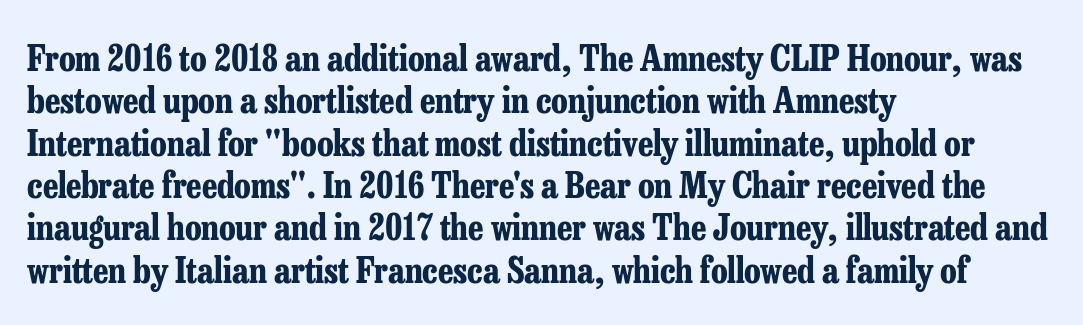
The lettering stays uniformly vertical, giving the passage a roman look. Each word holds together tightly as a unit, with standard inter-letter gaps. The characters display serif detailing at their extremities. Note the varied advance widths — an 'i' is clearly narrower than an 'm'. Nobody drew a line under any word here.
